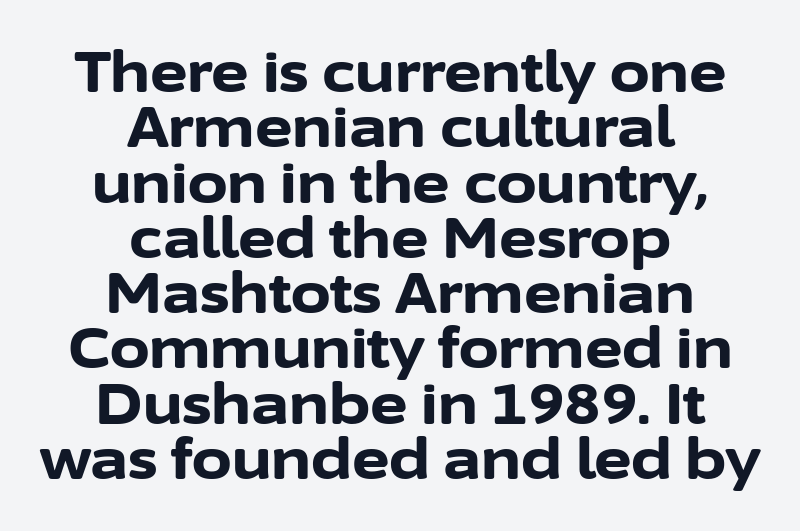
Rendered with straight, roman letterforms. The passage shown has conventional tracking throughout. The letters advance in unequal steps, a hallmark of proportional type. Bare-footed words on every line. How would I describe the line gaps? Narrow and economical. The text block is weighted toward neither margin, spreading evenly from the middle.
